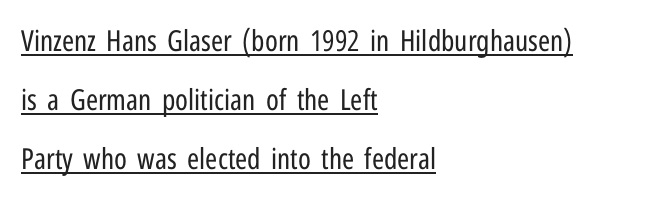
The image shows 29 px regular-weight, condensed sans-serif type, upright; set left-aligned, loose line spacing (2.04x), normal letter spacing, underlined; low stroke contrast and a medium x-height.
